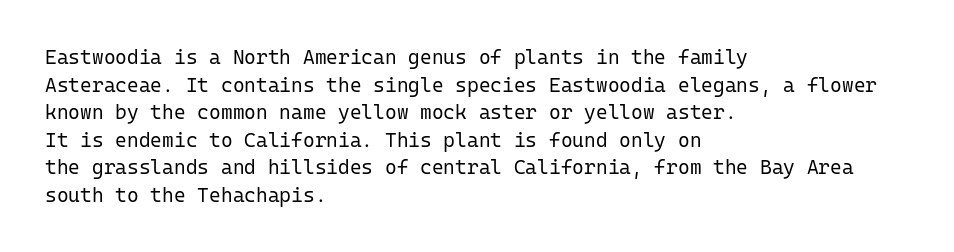
{"italic": "no", "bold": "no", "underline": "no", "align": "left", "line_spacing": "normal", "line_spacing_ratio": 1.38, "letter_spacing": "normal", "letter_spacing_em": 0.0, "glyph_px": 20}
